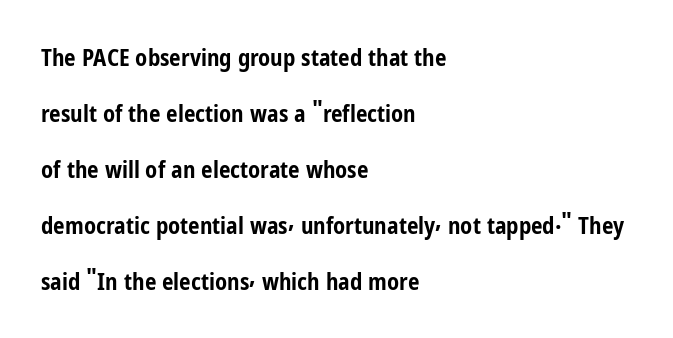
Q: Is the text bold? A: Yes.
Q: Is the text italic (slanted)? A: No, it is upright.
Q: Is the text underlined? A: No.
Q: How is the paragraph aligned? A: Left-aligned.
Q: Is the spacing between letters normal or unusually wide? A: Normal.
Q: Is the spacing between lines tight, normal or loose? A: Loose.
